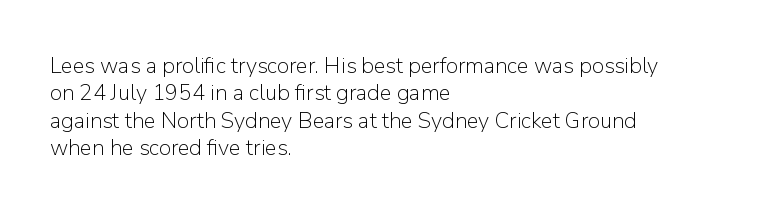
Rendered with straight, roman letterforms. Weight: not bold — regular or lighter. Words appear dense and cohesive because spacing is normal. Horizontal alignment here is leftward, the default for most running prose. A clean baseline with only descenders dipping below it.
